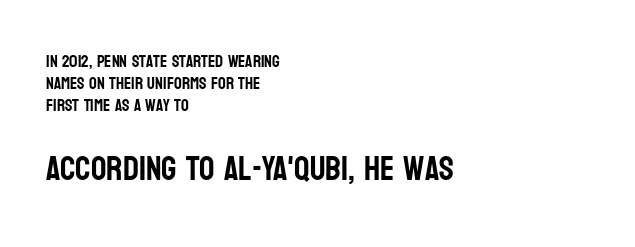
The image shows 34 px condensed sans-serif type, upright; set left-aligned, normal line spacing (1.28x), normal letter spacing, not underlined; the second (bottom) block is 2.0x larger; low stroke contrast and a large x-height.
